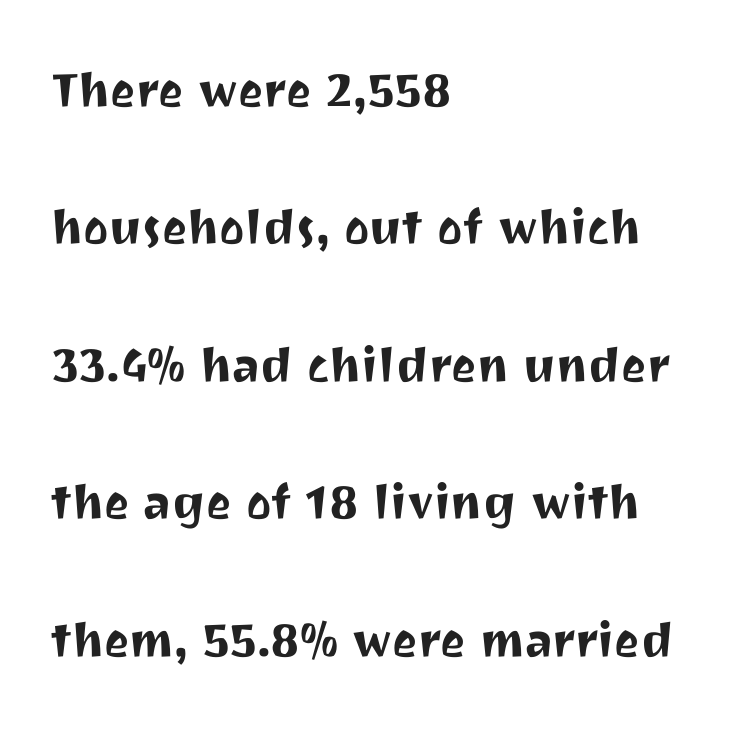
Designer's note — italics off, roman on. Inter-character spacing is left at the font's built-in metrics. Compared with a centered layout, this one pins lines to the left instead. Each letter keeps its own natural width here, so spacing adapts to shape. Vertical spacing — loose. The passage shown is typeset with a sans-serif family.
